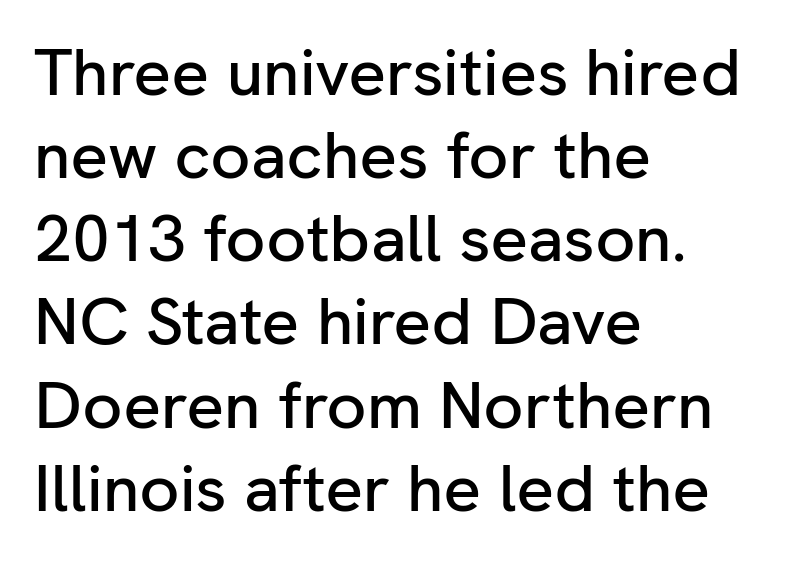
Each line starts at the same left margin while the right side varies. What kind of face is this? One without serifs — a sans. The gaps between neighbouring characters are ordinary and unremarkable. In terms of posture, this sample is upright. This sample keeps an unexceptional amount of space between lines. Descender tails drop into unmarked territory.
